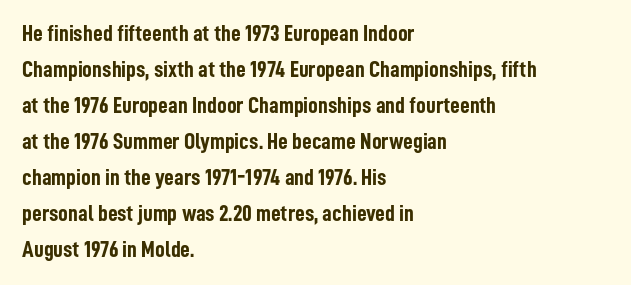
These lines are set flush left with a ragged right edge. Upright lettering throughout. Compared with typical body copy, the letter spacing here is the same. The line-height multiplier appears to be the usual default.
